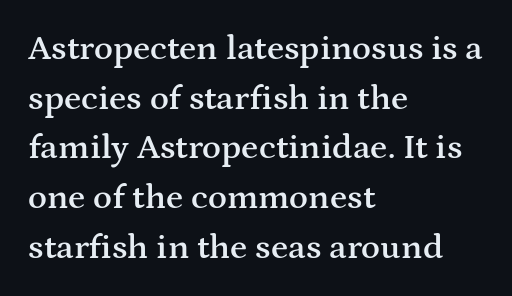
Q: Is the text bold? A: Semi-bold.
Q: Is the text italic (slanted)? A: No, it is upright.
Q: Is the typeface a serif or a sans-serif typeface? A: Serif.
Q: Is the text underlined? A: No.
Q: How is the paragraph aligned? A: Left-aligned.
Q: Is the spacing between letters normal or unusually wide? A: Normal.
Q: Is the spacing between lines tight, normal or loose? A: Normal.
Q: Width (condensed, normal, or wide)? A: Wide.
Q: Stroke contrast? A: Medium.
Q: x-height? A: Medium.
Q: Monospaced? A: No.
